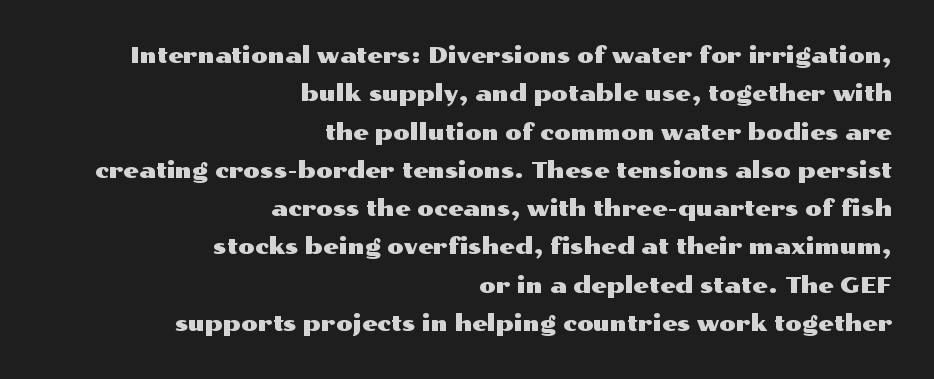
The image shows 22 px text type, upright; set right-aligned, line spacing 1.74x, normal letter spacing, not underlined.
